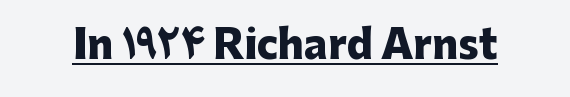
{"serif": "no", "italic": "no", "bold": "yes", "weight": "heavy", "width": "normal", "stroke_contrast": "low", "x_height": "medium", "monospaced": "no", "underline": "yes", "letter_spacing": "normal", "letter_spacing_em": 0.0, "glyph_px": 39}
